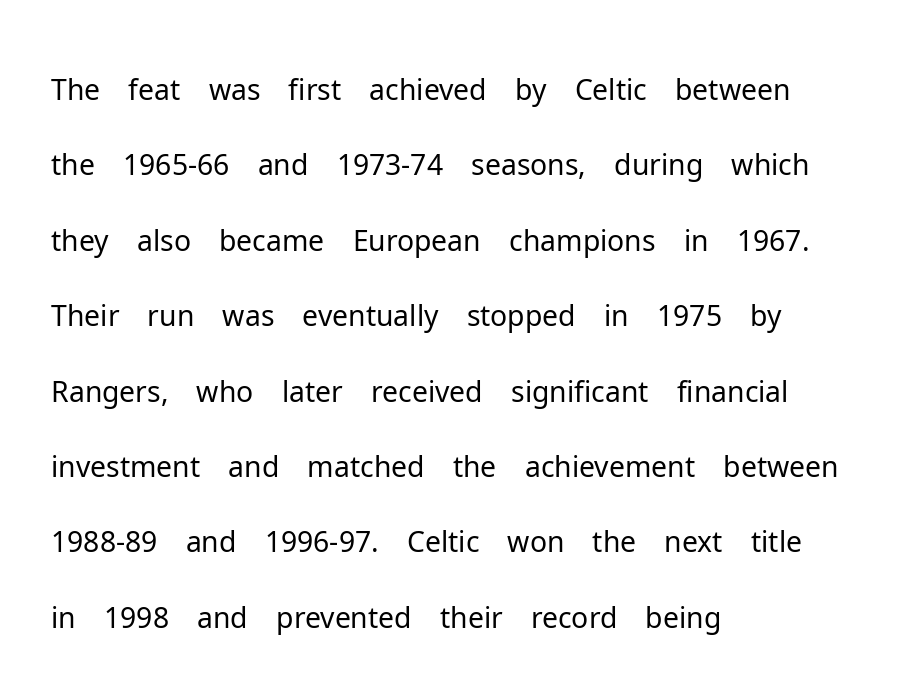
{"serif": "no", "italic": "no", "bold": "no", "weight": "light", "width": "normal", "stroke_contrast": "low", "x_height": "medium", "monospaced": "no", "underline": "no", "align": "left", "line_spacing": "normal", "line_spacing_ratio": 1.3, "letter_spacing": "normal", "letter_spacing_em": 0.0, "glyph_px": 58}
